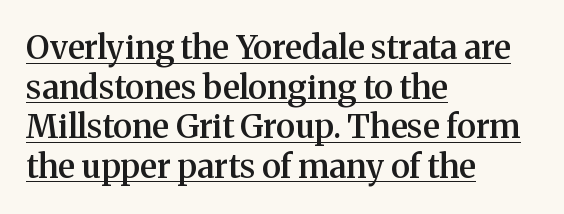
The image shows 33 px semibold serif type, upright; set left-aligned, line spacing 1.2x, normal letter spacing, underlined; medium stroke contrast and a medium x-height.
